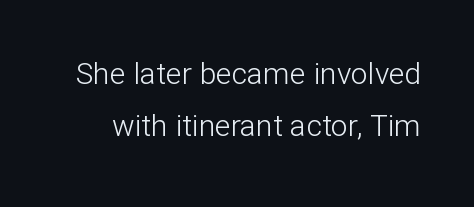
Observe the absence of serifs on each vertical stroke in this sample. Is the stroke heavy? The answer is a plain regular-or-lighter. Proportional: the letters do not fall into vertical columns. Beneath every word, the page is bare.
